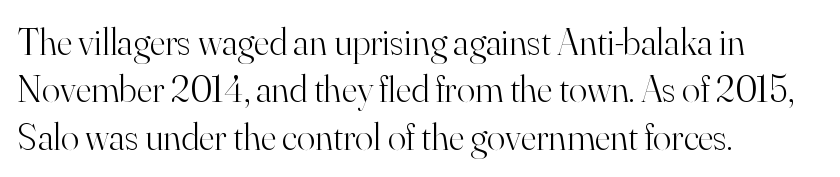
{"serif": "yes", "italic": "no", "bold": "no", "weight": "light", "width": "normal", "stroke_contrast": "high", "x_height": "small", "monospaced": "no", "underline": "no", "align": "left", "line_spacing": "normal", "line_spacing_ratio": 1.25, "letter_spacing": "normal", "letter_spacing_em": 0.0, "glyph_px": 38}
